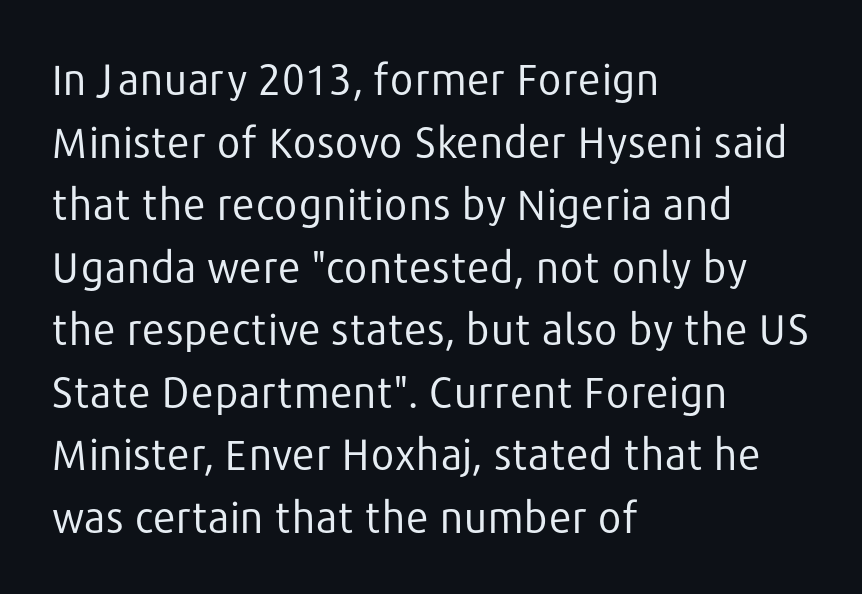
Stroke mass is kept to a normal reading level or below. The rendering shows plain stroke endings on the letterforms — a sans-serif design. Notice how the stems are strictly vertical — no italics here. The passage shown is not underscored anywhere.
